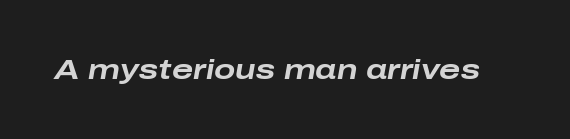
Q: Is the text bold? A: Yes.
Q: Is the text italic (slanted)? A: Yes, it leans right by about 10 degrees.
Q: Is the text underlined? A: No.
Q: Is the spacing between letters normal or unusually wide? A: Normal.
Q: Width (condensed, normal, or wide)? A: Wide.
Q: Stroke contrast? A: Low.
Q: x-height? A: Medium.
Q: Monospaced? A: No.
